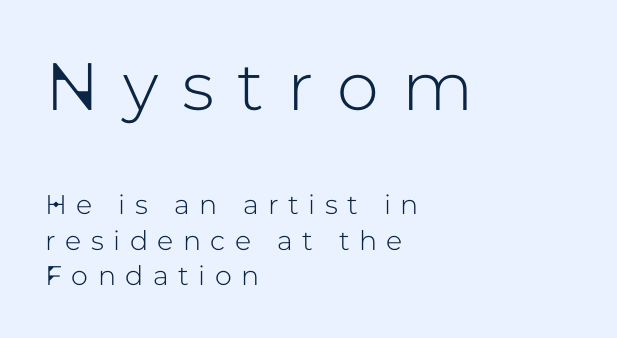
{"serif": "no", "italic": "no", "width": "normal", "stroke_contrast": "low", "x_height": "medium", "monospaced": "no", "underline": "no", "align": "left", "line_spacing": "normal", "line_spacing_ratio": 1.32, "letter_spacing": "wide", "letter_spacing_em": 0.35, "larger_block": "first", "size_ratio": 2.48, "glyph_px": 67}
